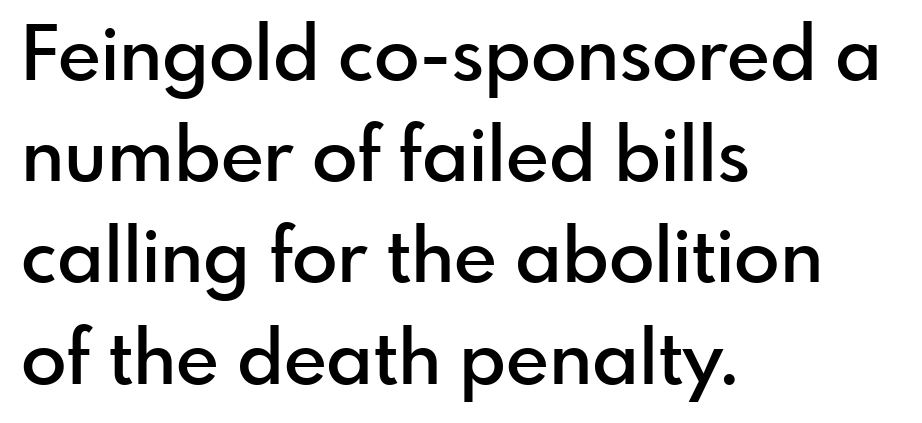
There is no visible air inserted between adjacent glyphs. Regular leading. Visually the block forms a straight wall on the left and a jagged coastline on the right. The typography opts for an upright posture over an oblique one.
